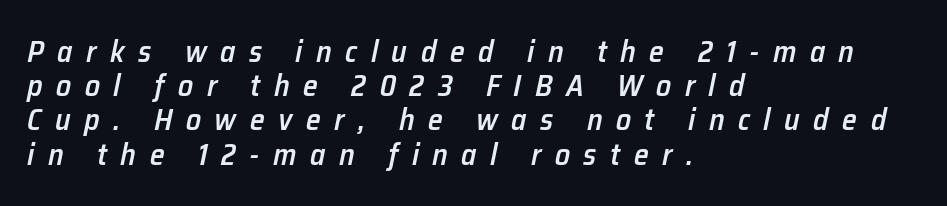
{"italic": "yes", "lean": "right", "slant_degrees": 12, "bold": "semi", "weight": "semibold", "width": "normal", "stroke_contrast": "low", "x_height": "medium", "monospaced": "no", "underline": "no", "align": "left", "line_spacing": "tight", "line_spacing_ratio": 1.14, "letter_spacing": "wide", "letter_spacing_em": 0.45, "glyph_px": 30}
